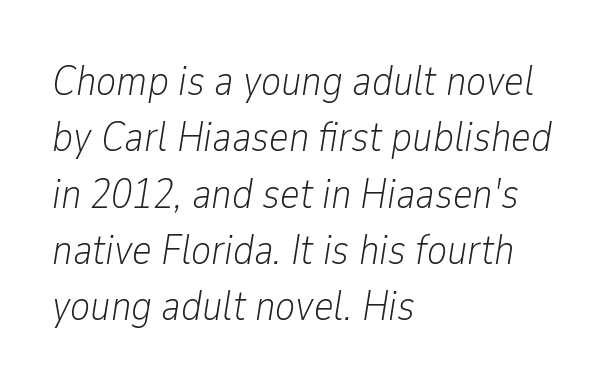
The image shows 42 px light, condensed type, italic (leaning right); set left-aligned, normal line spacing (1.34x), normal letter spacing, not underlined; low stroke contrast and a medium x-height.
